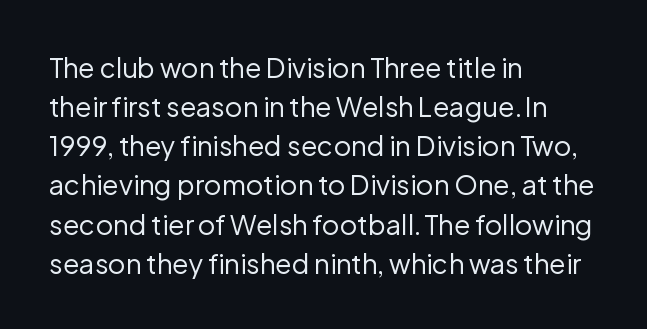
The image shows 27 px text type, upright; set left-aligned, normal line spacing (1.45x), normal letter spacing, not underlined.
